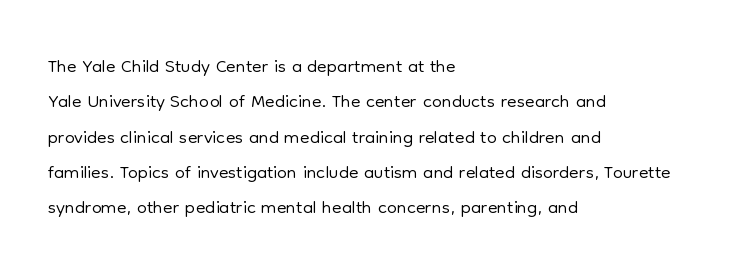
Q: Is the text bold? A: No.
Q: Is the text italic (slanted)? A: No, it is upright.
Q: Is the typeface a serif or a sans-serif typeface? A: Sans-serif.
Q: Is the text underlined? A: No.
Q: How is the paragraph aligned? A: Left-aligned.
Q: Is the spacing between letters normal or unusually wide? A: Normal.
Q: Is the spacing between lines tight, normal or loose? A: Normal.
Q: Width (condensed, normal, or wide)? A: Normal.
Q: Stroke contrast? A: Low.
Q: x-height? A: Medium.
Q: Monospaced? A: No.
